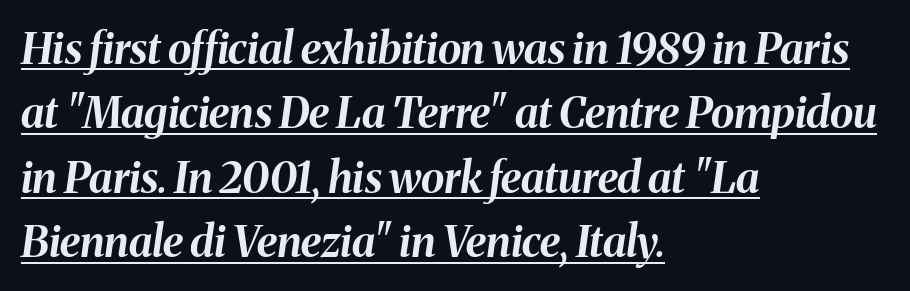
These lines are rendered in a variable-pitch font. These lines are set flush left with a ragged right edge. The axis of the letterforms is tilted away from vertical. Heft: maximum for text — a bold.
